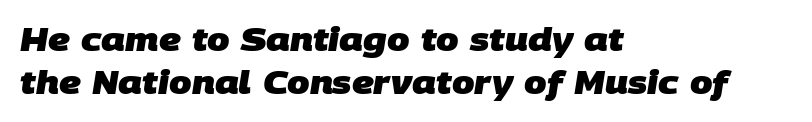
Letter spacing: default. Proportional: the letters do not fall into vertical columns. Notice how thick the strokes are: this is what a full bold looks like. The lines sit at an ordinary, default distance from one another. These lines are set flush left with a ragged right edge. The glyphs in this specimen are sans serif.
